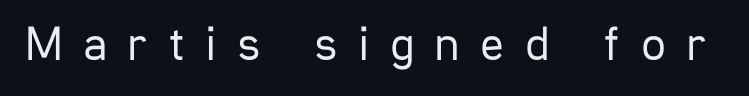
The image shows 49 px regular-weight, condensed sans-serif type, upright; set unusually wide letter spacing (+0.43 em), not underlined; low stroke contrast and a medium x-height.
